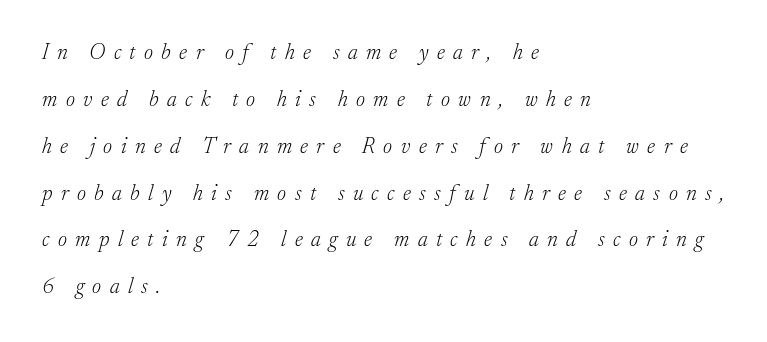
Is the type slanted? Yes — the strokes lean at a clear angle. The tracking reads as deliberately expanded to a designer's eye. Successive baselines arrive slowly, with a big drop between each. Each stroke keeps to a modest, everyday thickness or less. Check the space under the baseline: it is left empty.
